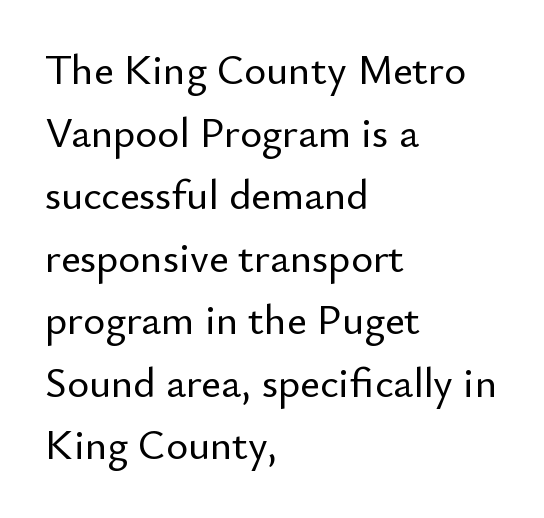
{"serif": "no", "italic": "no", "width": "normal", "stroke_contrast": "low", "x_height": "small", "monospaced": "no", "underline": "no", "align": "left", "line_spacing": "normal", "line_spacing_ratio": 1.49, "letter_spacing": "normal", "letter_spacing_em": 0.0, "glyph_px": 42}
